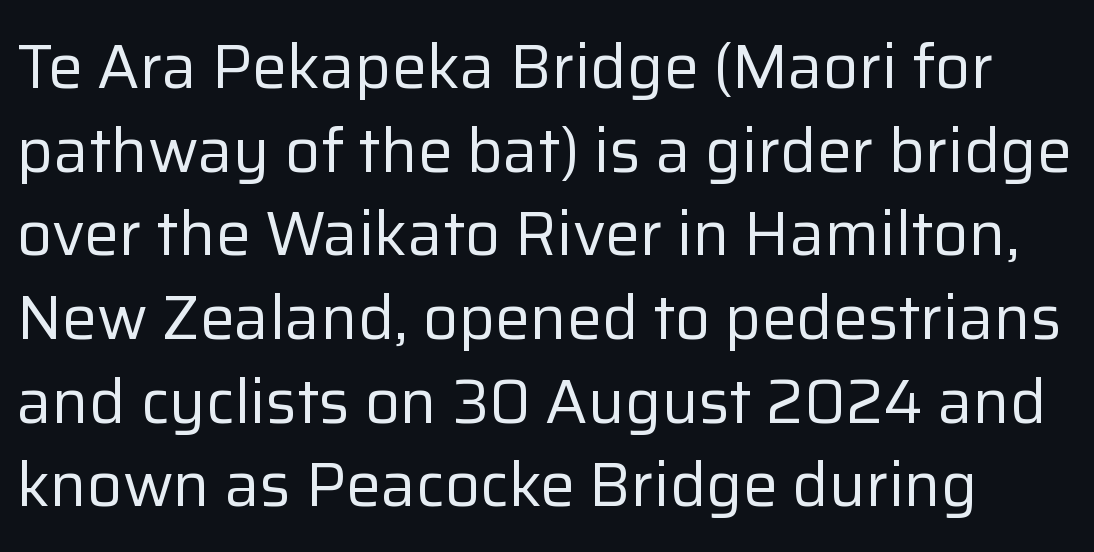
There is no visible air inserted between adjacent glyphs. Normally led — the rows are evenly, conventionally spaced. The glyphs are unaccompanied by any horizontal stroke below them. These lines were composed using upright roman letters.
